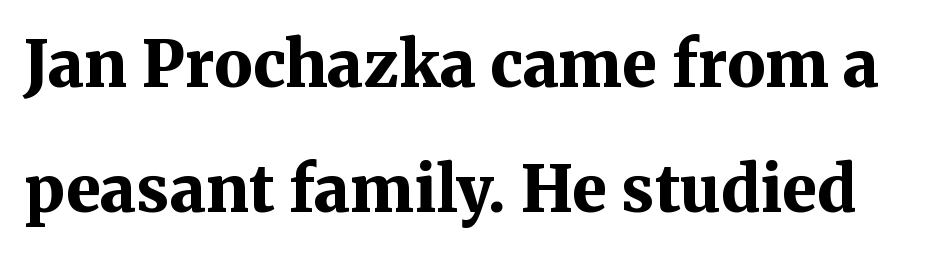
Q: Is the text bold? A: Yes.
Q: Is the text italic (slanted)? A: No, it is upright.
Q: Is the typeface a serif or a sans-serif typeface? A: Serif.
Q: Is the text underlined? A: No.
Q: Is the spacing between letters normal or unusually wide? A: Normal.
Q: Is the spacing between lines tight, normal or loose? A: Loose.
Q: Width (condensed, normal, or wide)? A: Normal.
Q: Stroke contrast? A: Medium.
Q: x-height? A: Medium.
Q: Monospaced? A: No.
